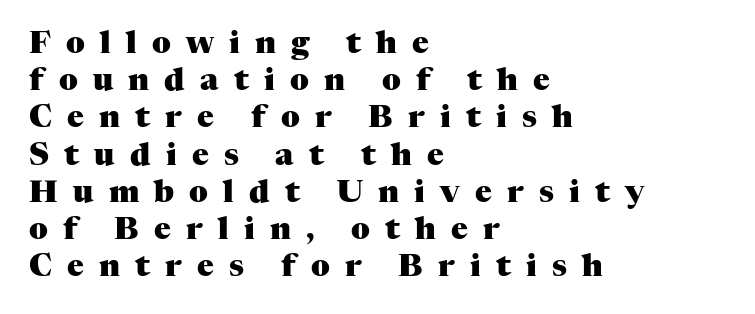
Q: Is the text bold? A: Yes.
Q: Is the text italic (slanted)? A: No, it is upright.
Q: Is the typeface a serif or a sans-serif typeface? A: Serif.
Q: Is the text underlined? A: No.
Q: How is the paragraph aligned? A: Left-aligned.
Q: Is the spacing between letters normal or unusually wide? A: Unusually wide.
Q: Width (condensed, normal, or wide)? A: Normal.
Q: Stroke contrast? A: Medium.
Q: x-height? A: Medium.
Q: Monospaced? A: No.
